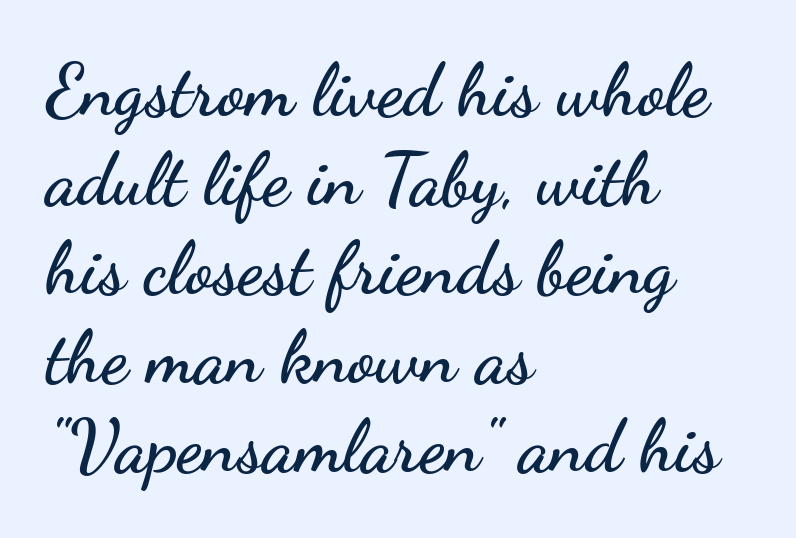
The image shows 73 px wide sans-serif type; set left-aligned, line spacing 1.22x, normal letter spacing, not underlined; low stroke contrast and a small x-height.
